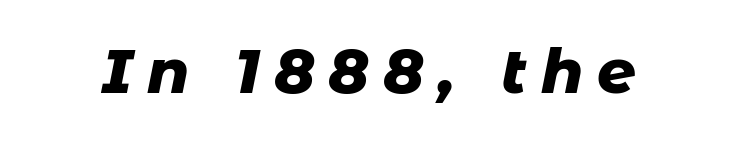
{"italic": "yes", "lean": "right", "slant_degrees": 11, "bold": "yes", "weight": "heavy", "width": "normal", "stroke_contrast": "low", "x_height": "medium", "monospaced": "no", "underline": "no", "letter_spacing": "wide", "letter_spacing_em": 0.23, "glyph_px": 61}
